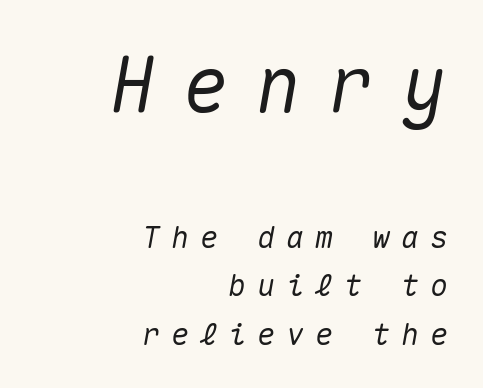
Q: Is the text italic (slanted)? A: Yes, it leans right by about 10 degrees.
Q: Is the text underlined? A: No.
Q: How is the paragraph aligned? A: Right-aligned.
Q: Is the spacing between letters normal or unusually wide? A: Unusually wide.
Q: Is the spacing between lines tight, normal or loose? A: Normal.
Q: Which block of text is set in a larger size, the first (top) or the second (bottom)? A: The first (top) one.
Q: Width (condensed, normal, or wide)? A: Normal.
Q: Stroke contrast? A: Medium.
Q: x-height? A: Medium.
Q: Monospaced? A: Yes.
